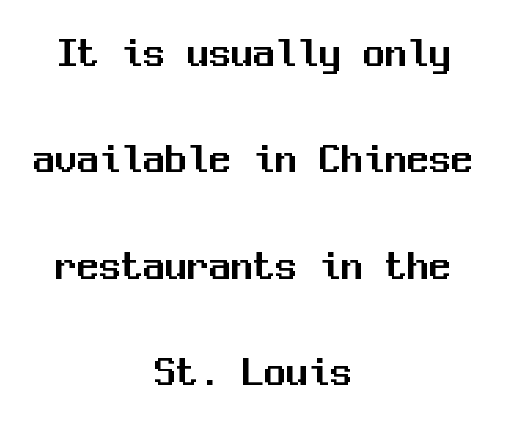
Q: Is the text italic (slanted)? A: No, it is upright.
Q: Is the typeface a serif or a sans-serif typeface? A: Sans-serif.
Q: Is the text underlined? A: No.
Q: How is the paragraph aligned? A: Centered.
Q: Is the spacing between letters normal or unusually wide? A: Normal.
Q: Is the spacing between lines tight, normal or loose? A: Loose.
Q: Width (condensed, normal, or wide)? A: Normal.
Q: Stroke contrast? A: Medium.
Q: x-height? A: Medium.
Q: Monospaced? A: Yes.
